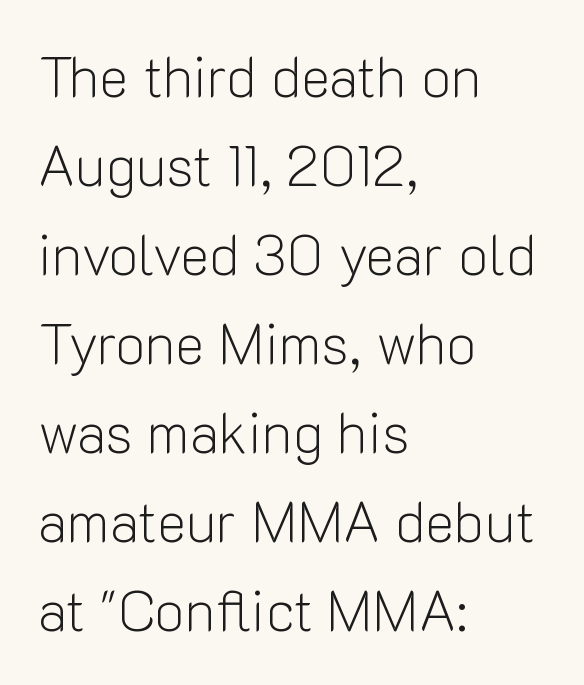
Q: Is the text bold? A: No.
Q: Is the text italic (slanted)? A: No, it is upright.
Q: Is the typeface a serif or a sans-serif typeface? A: Sans-serif.
Q: Is the text underlined? A: No.
Q: How is the paragraph aligned? A: Left-aligned.
Q: Is the spacing between letters normal or unusually wide? A: Normal.
Q: Is the spacing between lines tight, normal or loose? A: Normal.
Q: Width (condensed, normal, or wide)? A: Normal.
Q: Stroke contrast? A: Low.
Q: x-height? A: Medium.
Q: Monospaced? A: No.
